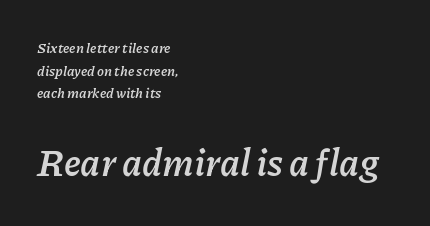
Q: Is the text bold? A: Yes.
Q: Is the text italic (slanted)? A: Yes, it leans right by about 11 degrees.
Q: Is the text underlined? A: No.
Q: How is the paragraph aligned? A: Left-aligned.
Q: Is the spacing between letters normal or unusually wide? A: Normal.
Q: Is the spacing between lines tight, normal or loose? A: Normal.
Q: Which block of text is set in a larger size, the first (top) or the second (bottom)? A: The second (bottom) one.
Q: Width (condensed, normal, or wide)? A: Normal.
Q: Stroke contrast? A: Low.
Q: x-height? A: Medium.
Q: Monospaced? A: No.
